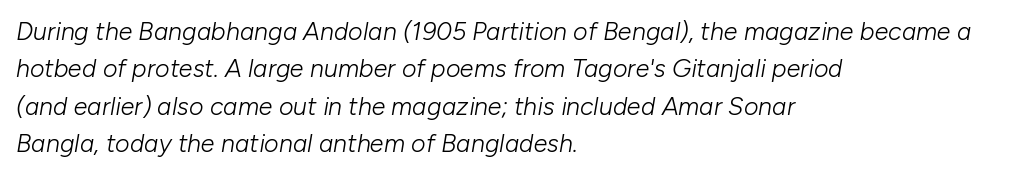
Q: Is the text bold? A: No.
Q: Is the text italic (slanted)? A: Yes, it leans right by about 10 degrees.
Q: Is the text underlined? A: No.
Q: How is the paragraph aligned? A: Left-aligned.
Q: Is the spacing between letters normal or unusually wide? A: Normal.
Q: Is the spacing between lines tight, normal or loose? A: Normal.
